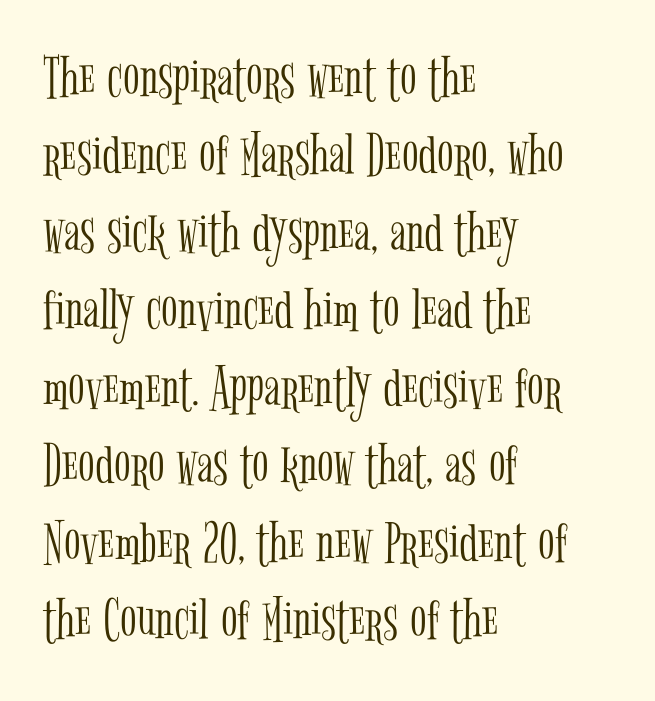
Q: Is the text bold? A: No.
Q: Is the text italic (slanted)? A: No, it is upright.
Q: Is the typeface a serif or a sans-serif typeface? A: Serif.
Q: Is the text underlined? A: No.
Q: How is the paragraph aligned? A: Left-aligned.
Q: Is the spacing between letters normal or unusually wide? A: Normal.
Q: Is the spacing between lines tight, normal or loose? A: Normal.
Q: Width (condensed, normal, or wide)? A: Condensed.
Q: Stroke contrast? A: Low.
Q: x-height? A: Medium.
Q: Monospaced? A: No.
